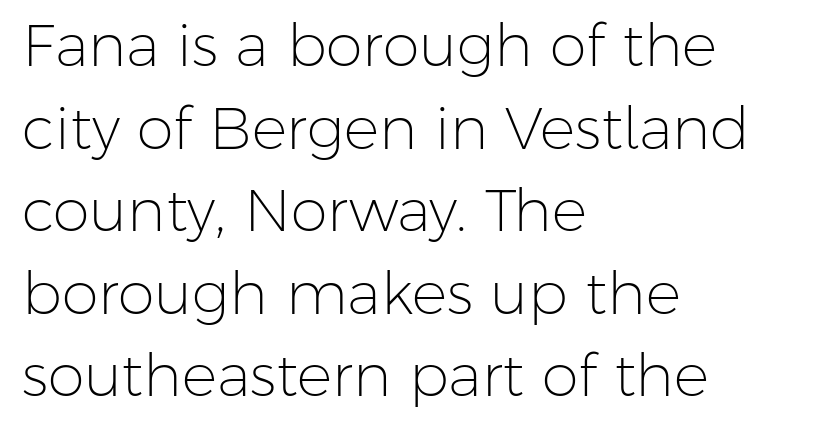
The image shows 59 px light sans-serif type, upright; set left-aligned, normal line spacing (1.4x), normal letter spacing, not underlined; low stroke contrast and a medium x-height.
